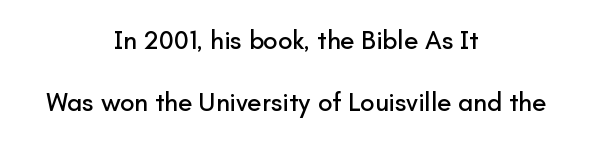
Q: Is the text italic (slanted)? A: No, it is upright.
Q: Is the text underlined? A: No.
Q: How is the paragraph aligned? A: Centered.
Q: Is the spacing between letters normal or unusually wide? A: Normal.
Q: Is the spacing between lines tight, normal or loose? A: Loose.
